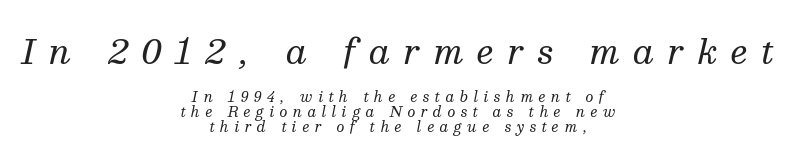
Q: Is the text bold? A: No.
Q: Is the text italic (slanted)? A: Yes, it leans right by about 13 degrees.
Q: Is the typeface a serif or a sans-serif typeface? A: Serif.
Q: Is the text underlined? A: No.
Q: How is the paragraph aligned? A: Centered.
Q: Is the spacing between letters normal or unusually wide? A: Unusually wide.
Q: Is the spacing between lines tight, normal or loose? A: Tight.
Q: Which block of text is set in a larger size, the first (top) or the second (bottom)? A: The first (top) one.
Q: Width (condensed, normal, or wide)? A: Normal.
Q: Stroke contrast? A: Medium.
Q: x-height? A: Medium.
Q: Monospaced? A: No.
